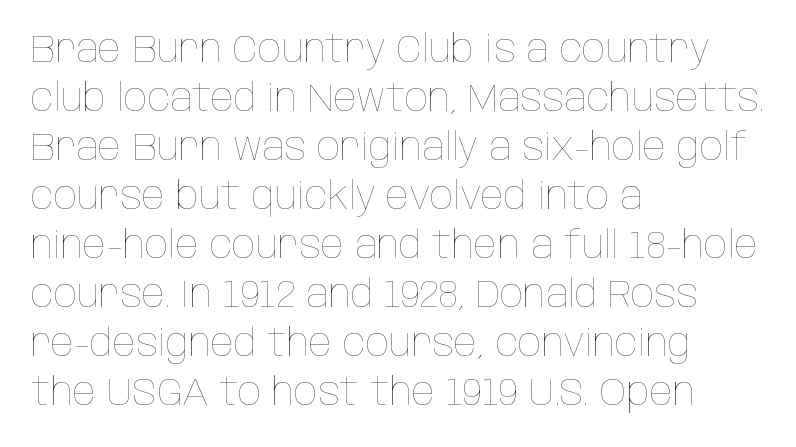
When letters stand straight like this, we call the style roman or upright. In terms of letterspacing, this is plain default setting. This sample has the flowing, uneven cadence of proportional lettering. The font is comparable to plain body text, perhaps lighter.
